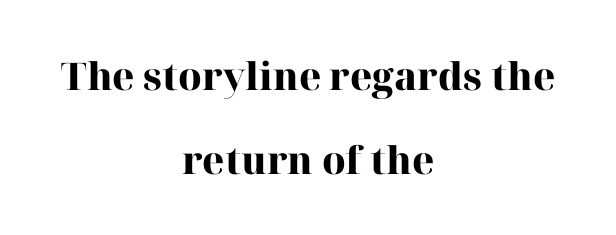
{"serif": "yes", "italic": "no", "bold": "yes", "weight": "heavy", "width": "normal", "stroke_contrast": "high", "x_height": "medium", "monospaced": "no", "underline": "no", "align": "center", "line_spacing": "loose", "line_spacing_ratio": 2.2, "letter_spacing": "normal", "letter_spacing_em": 0.0, "glyph_px": 38}
